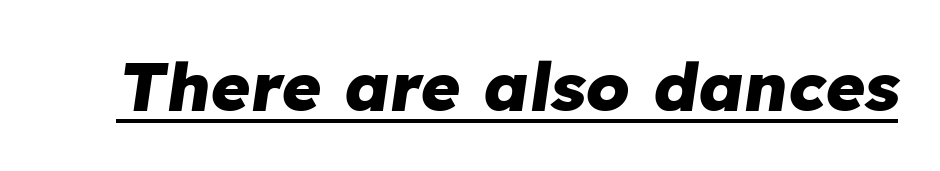
The image shows 68 px heavy type, italic (leaning right); set normal letter spacing, underlined; low stroke contrast and a medium x-height.
